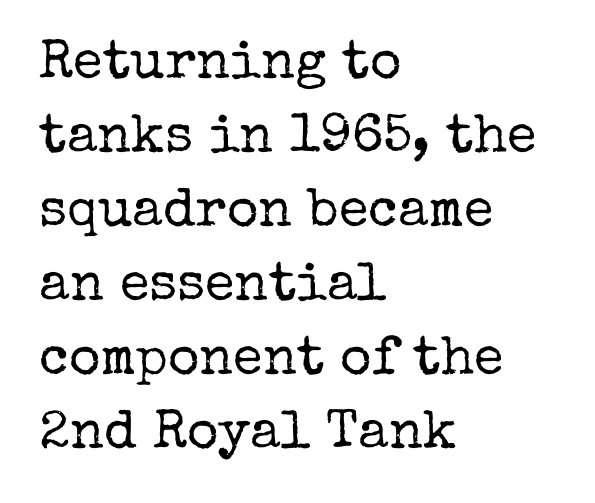
The image shows 54 px regular-weight serif type, upright; set left-aligned, normal line spacing (1.37x), normal letter spacing, not underlined; low stroke contrast and a medium x-height.
